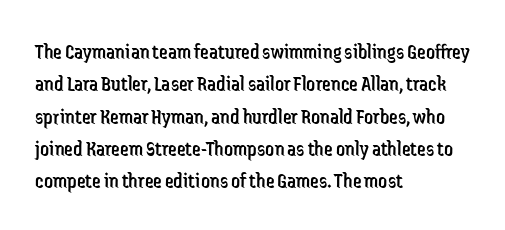
{"italic": "no", "bold": "no", "underline": "no", "align": "left", "line_spacing": "normal", "line_spacing_ratio": 1.47, "letter_spacing": "normal", "letter_spacing_em": 0.0, "glyph_px": 22}
